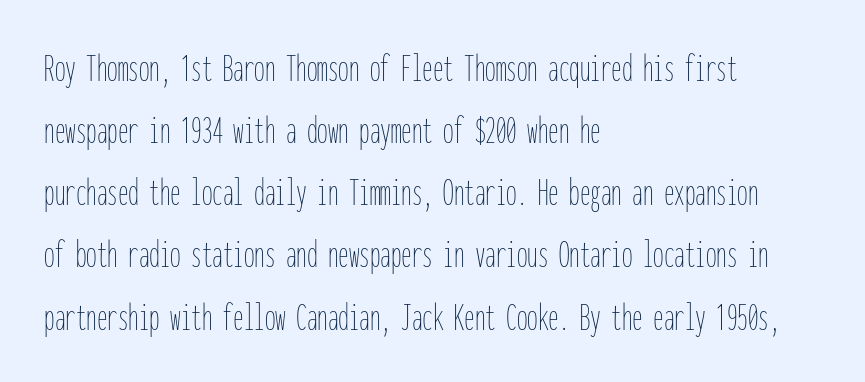
Does extra space separate the letters? No, they use regular spacing. The letters look calm and open, with moderate or lighter stems. Where is the straight margin? On the left. Posture: vertical. You could count columns in this text — the font is strictly monospaced.
